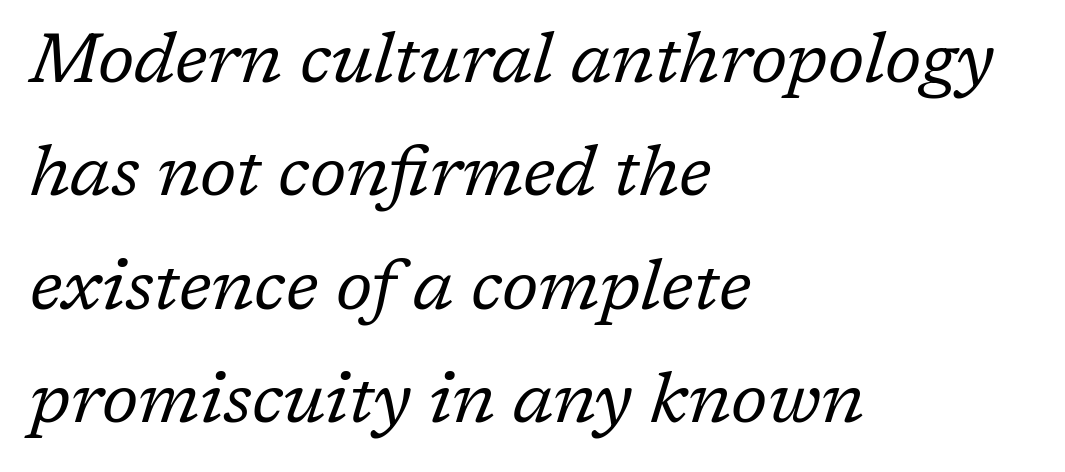
{"serif": "yes", "italic": "yes", "lean": "right", "slant_degrees": 17, "bold": "no", "weight": "regular", "width": "normal", "stroke_contrast": "low", "x_height": "medium", "monospaced": "no", "underline": "no", "align": "left", "line_spacing": "normal", "line_spacing_ratio": 1.62, "letter_spacing": "normal", "letter_spacing_em": 0.0, "glyph_px": 70}
